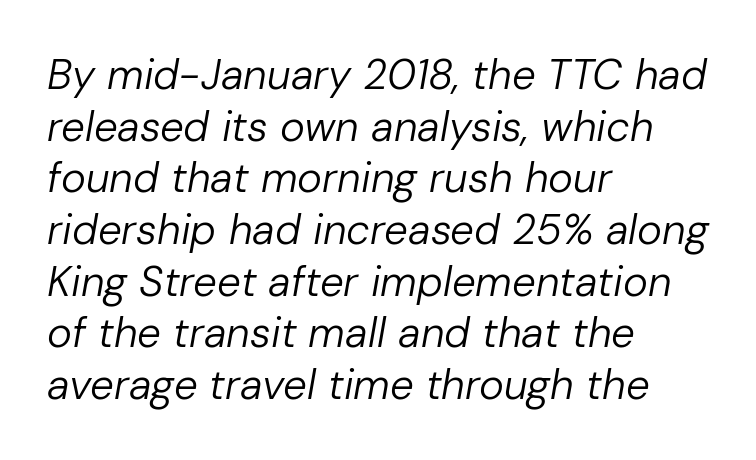
The letters look calm and open, with moderate or lighter stems. The rendering anchors every line to the left-hand side. Note the varied advance widths — an 'i' is clearly narrower than an 'm'. No word sits above an underline. If you drew a line through each stem, it would be angled.
